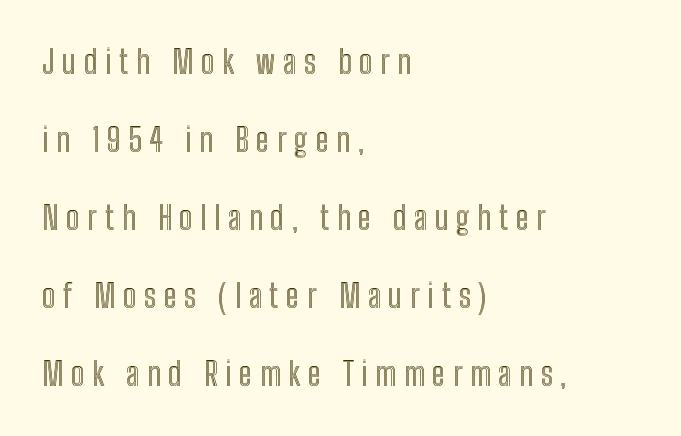
Q: Is the text italic (slanted)? A: No, it is upright.
Q: Is the text underlined? A: No.
Q: How is the paragraph aligned? A: Left-aligned.
Q: Is the spacing between letters normal or unusually wide? A: Unusually wide.
Q: Is the spacing between lines tight, normal or loose? A: Loose.
Q: Width (condensed, normal, or wide)? A: Condensed.
Q: x-height? A: Medium.
Q: Monospaced? A: No.
